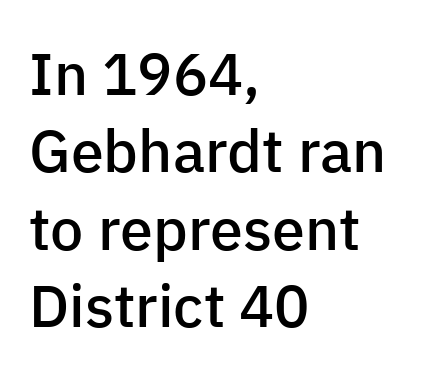
{"serif": "no", "italic": "no", "bold": "semi", "weight": "semibold", "width": "normal", "stroke_contrast": "low", "x_height": "medium", "monospaced": "no", "underline": "no", "align": "left", "line_spacing": "normal", "line_spacing_ratio": 1.31, "letter_spacing": "normal", "letter_spacing_em": 0.0, "glyph_px": 59}
